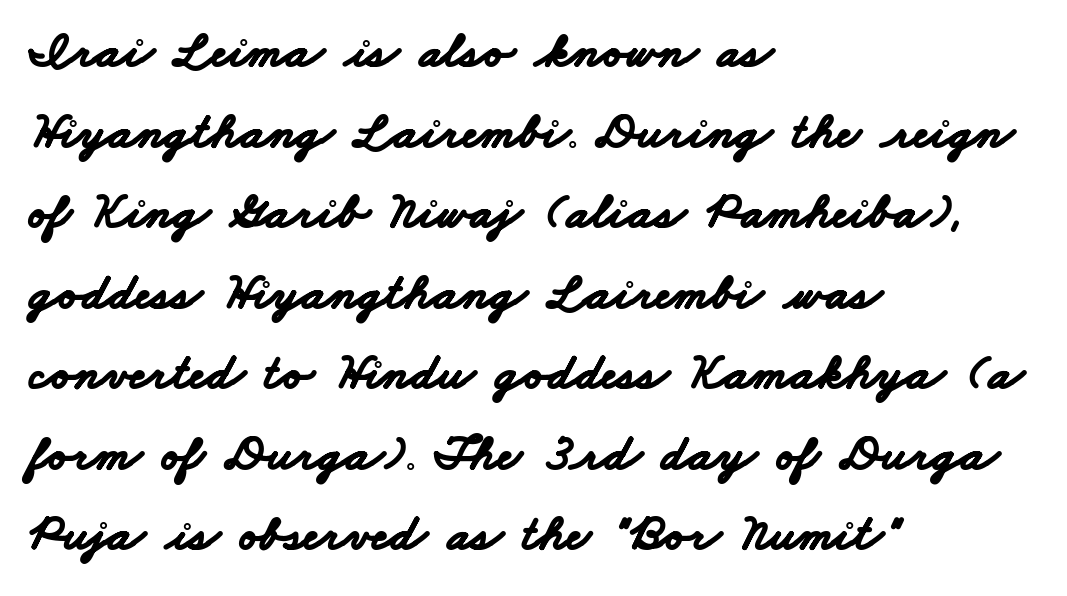
{"serif": "no", "bold": "yes", "weight": "bold", "width": "wide", "stroke_contrast": "low", "x_height": "small", "monospaced": "no", "underline": "no", "align": "left", "line_spacing": "normal", "line_spacing_ratio": 1.58, "letter_spacing": "normal", "letter_spacing_em": 0.0, "glyph_px": 51}
